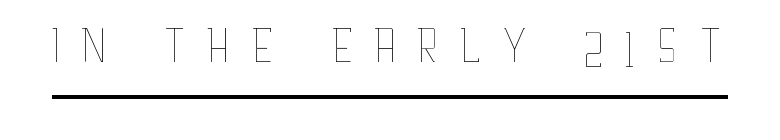
Q: Is the text bold? A: No.
Q: Is the text italic (slanted)? A: No, it is upright.
Q: Is the text underlined? A: Yes.
Q: Is the spacing between letters normal or unusually wide? A: Unusually wide.
Q: Width (condensed, normal, or wide)? A: Condensed.
Q: Stroke contrast? A: Low.
Q: x-height? A: Large.
Q: Monospaced? A: No.
